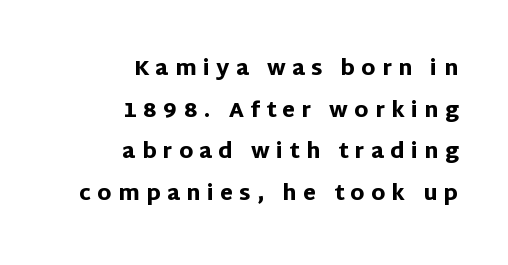
Q: Is the text bold? A: Yes.
Q: Is the text italic (slanted)? A: No, it is upright.
Q: Is the text underlined? A: No.
Q: How is the paragraph aligned? A: Right-aligned.
Q: Is the spacing between letters normal or unusually wide? A: Unusually wide.
Q: Is the spacing between lines tight, normal or loose? A: Loose.
